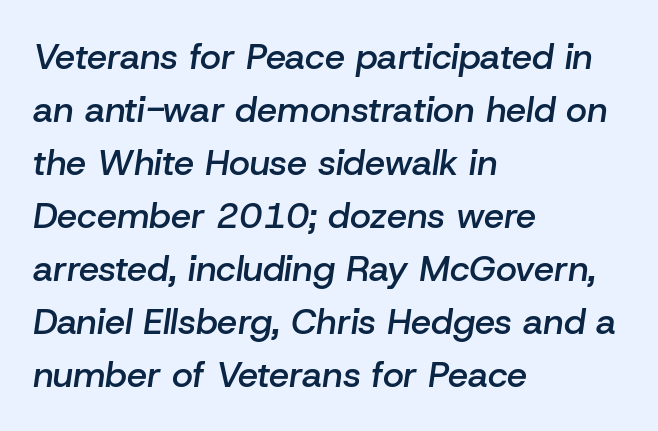
Characters are canted at an angle relative to the baseline's perpendicular. Line starts are locked; line ends wander. Nobody drew a line under any word here. Every letter is mildly thick-stroked: semibold rather than bold. Notice how descenders clear the ascenders below comfortably — that's standard leading. The rendering keeps characters at their native spacing.
